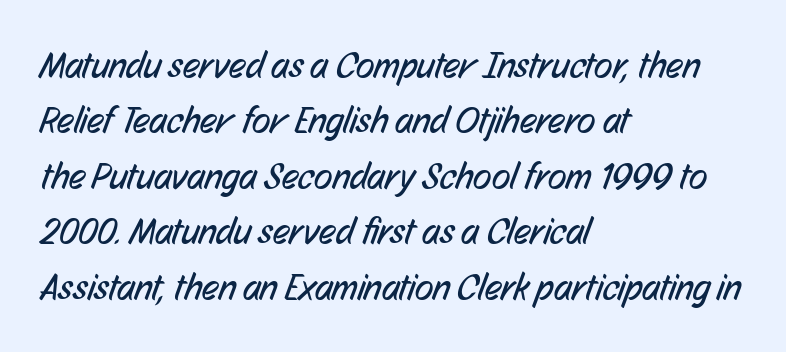
Q: Is the text bold? A: No.
Q: Is the typeface a serif or a sans-serif typeface? A: Sans-serif.
Q: Is the text underlined? A: No.
Q: How is the paragraph aligned? A: Left-aligned.
Q: Is the spacing between letters normal or unusually wide? A: Normal.
Q: Is the spacing between lines tight, normal or loose? A: Normal.
Q: Width (condensed, normal, or wide)? A: Condensed.
Q: Stroke contrast? A: Low.
Q: x-height? A: Medium.
Q: Monospaced? A: No.
